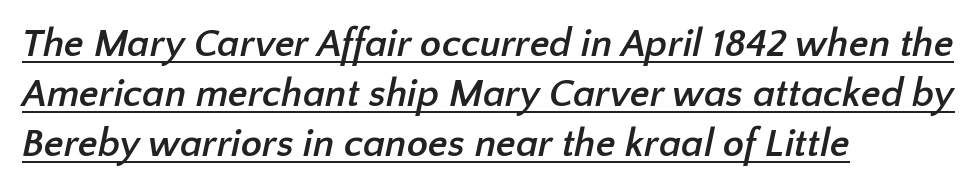
Q: Is the text bold? A: Yes.
Q: Is the typeface a serif or a sans-serif typeface? A: Sans-serif.
Q: Is the text underlined? A: Yes.
Q: How is the paragraph aligned? A: Left-aligned.
Q: Is the spacing between letters normal or unusually wide? A: Normal.
Q: Is the spacing between lines tight, normal or loose? A: Normal.
Q: Width (condensed, normal, or wide)? A: Normal.
Q: Stroke contrast? A: Low.
Q: x-height? A: Medium.
Q: Monospaced? A: No.
